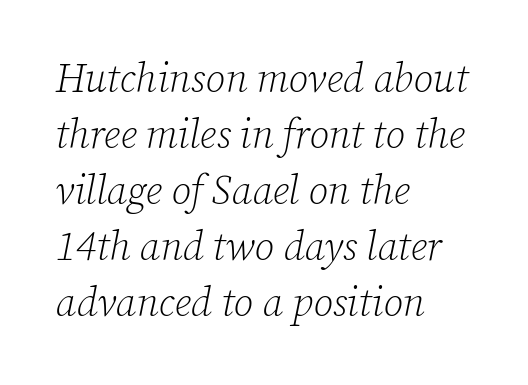
Q: Is the text bold? A: No.
Q: Is the text italic (slanted)? A: Yes, it leans right by about 12 degrees.
Q: Is the typeface a serif or a sans-serif typeface? A: Serif.
Q: Is the text underlined? A: No.
Q: How is the paragraph aligned? A: Left-aligned.
Q: Is the spacing between letters normal or unusually wide? A: Normal.
Q: Is the spacing between lines tight, normal or loose? A: Normal.
Q: Width (condensed, normal, or wide)? A: Normal.
Q: Stroke contrast? A: Low.
Q: x-height? A: Medium.
Q: Monospaced? A: No.
